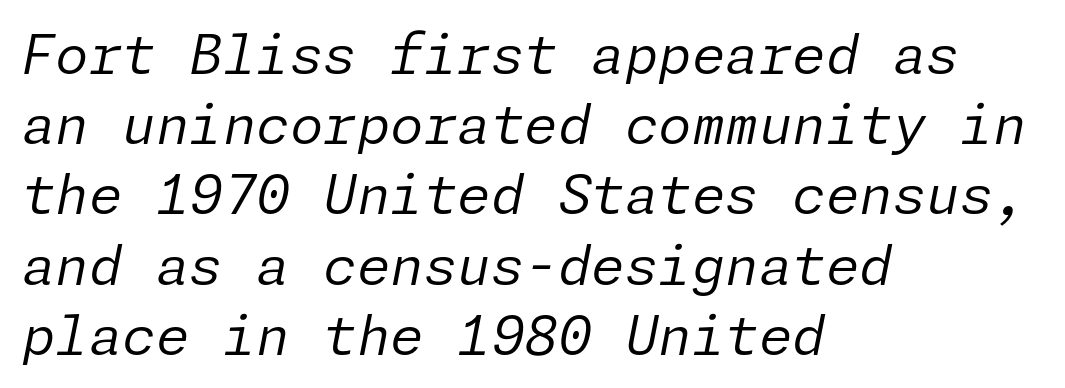
Q: Is the text bold? A: No.
Q: Is the text italic (slanted)? A: Yes, it leans right by about 11 degrees.
Q: Is the text underlined? A: No.
Q: How is the paragraph aligned? A: Left-aligned.
Q: Is the spacing between letters normal or unusually wide? A: Normal.
Q: Is the spacing between lines tight, normal or loose? A: Normal.
Q: Width (condensed, normal, or wide)? A: Normal.
Q: Stroke contrast? A: Low.
Q: x-height? A: Medium.
